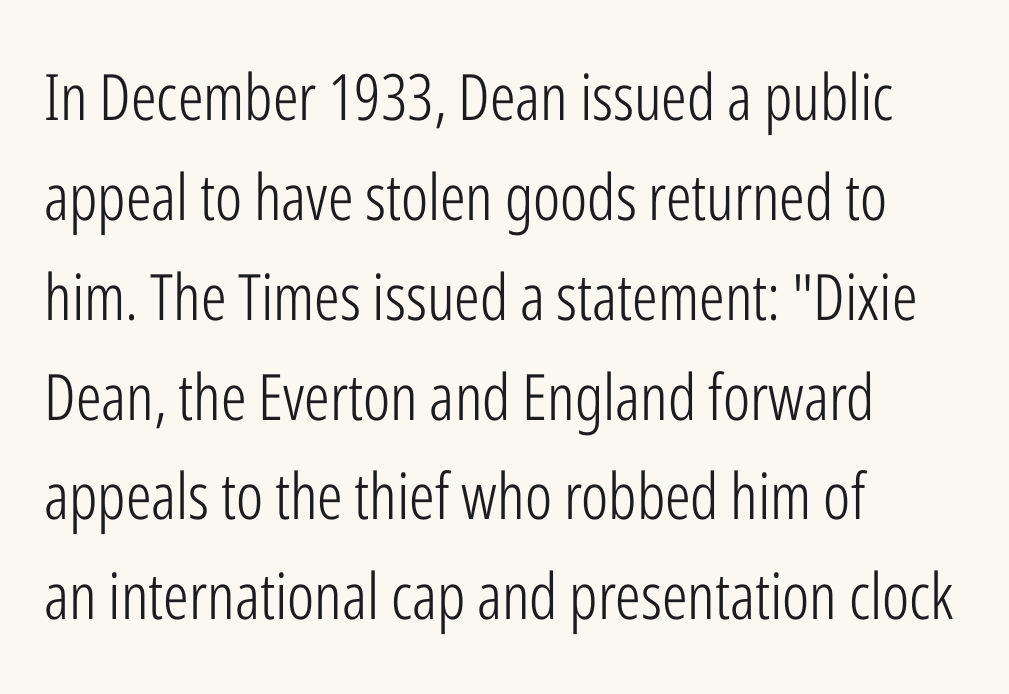
{"serif": "no", "italic": "no", "bold": "no", "weight": "light", "width": "condensed", "stroke_contrast": "low", "x_height": "medium", "monospaced": "no", "underline": "no", "align": "left", "line_spacing": "normal", "line_spacing_ratio": 1.56, "letter_spacing": "normal", "letter_spacing_em": 0.0, "glyph_px": 64}
